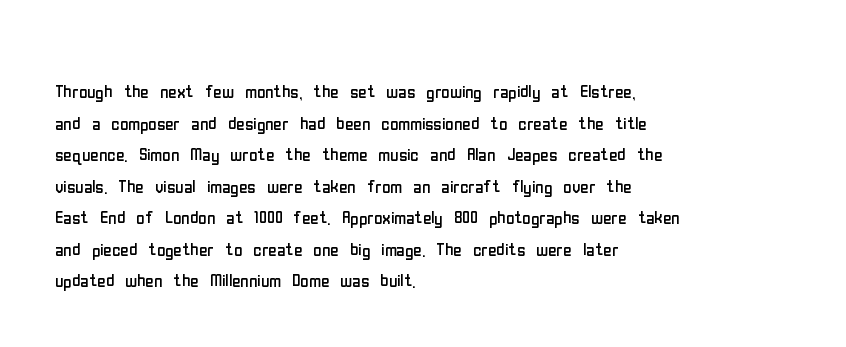
The strokes are not fattened; the text isn't bold. Beneath every word, the page is bare. Every row of glyphs begins at an identical x-position on the left. In terms of posture, this sample is upright.
